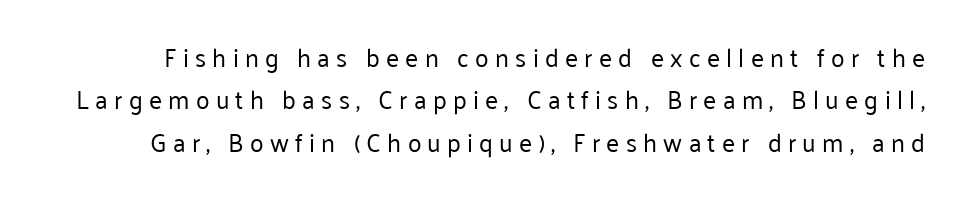
The image shows 25 px text type, upright; set normal line spacing (1.7x), unusually wide letter spacing (+0.25 em), not underlined.
